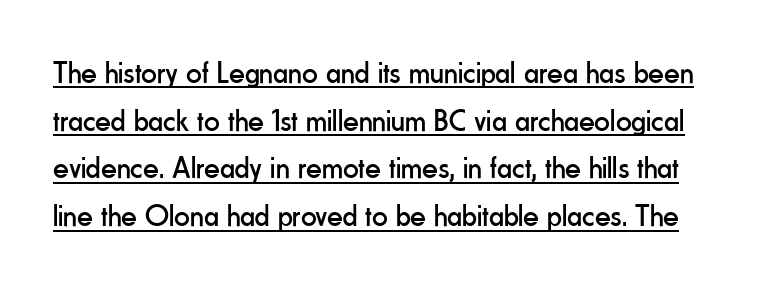
The image shows 31 px regular-weight, condensed sans-serif type, upright; set normal line spacing (1.54x), normal letter spacing, underlined; low stroke contrast and a small x-height.
